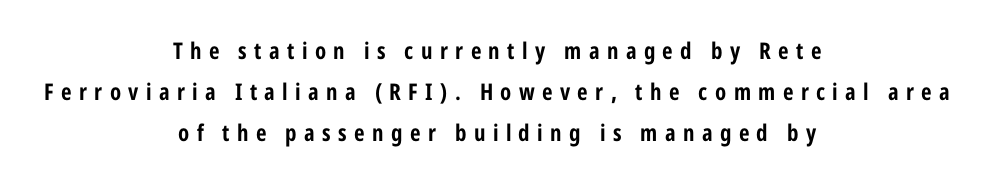
Q: Is the text bold? A: Yes.
Q: Is the text italic (slanted)? A: No, it is upright.
Q: Is the text underlined? A: No.
Q: How is the paragraph aligned? A: Centered.
Q: Is the spacing between letters normal or unusually wide? A: Unusually wide.
